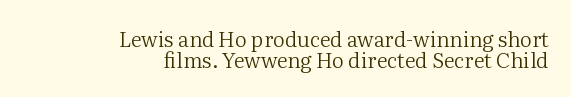
{"italic": "no", "bold": "no", "underline": "no", "align": "right", "line_spacing": "tight", "line_spacing_ratio": 0.98, "letter_spacing": "normal", "letter_spacing_em": 0.0, "glyph_px": 21}
